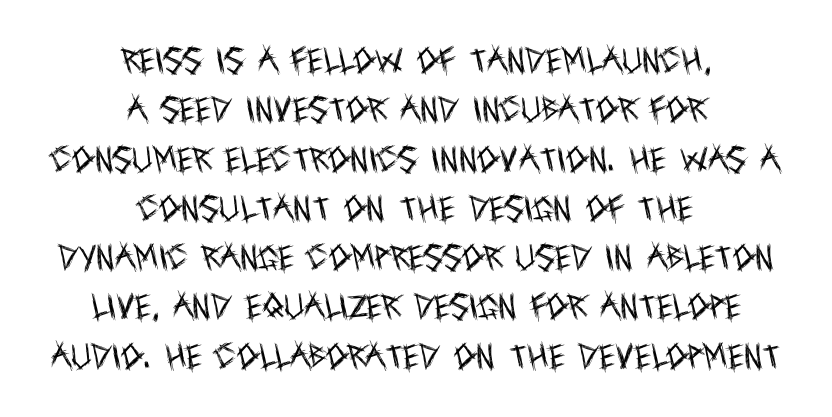
The image shows 28 px regular-weight, condensed sans-serif type, upright; set centered, line spacing 1.76x, normal letter spacing, not underlined; a large x-height.
